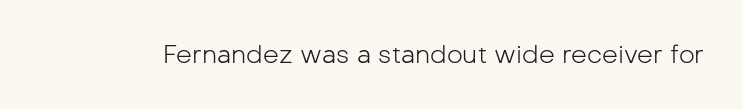
Q: Is the text bold? A: No.
Q: Is the text italic (slanted)? A: No, it is upright.
Q: Is the text underlined? A: No.
Q: Is the spacing between letters normal or unusually wide? A: Normal.
